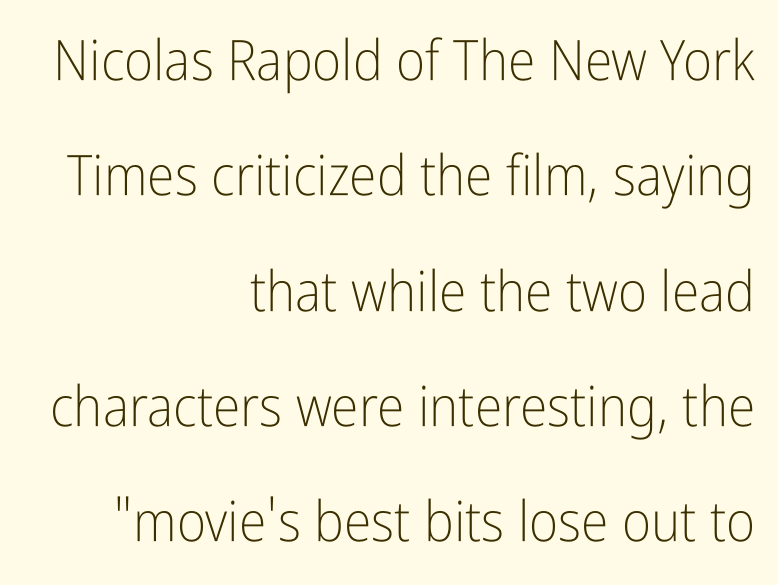
Q: Is the text bold? A: No.
Q: Is the text italic (slanted)? A: No, it is upright.
Q: Is the typeface a serif or a sans-serif typeface? A: Sans-serif.
Q: Is the text underlined? A: No.
Q: How is the paragraph aligned? A: Right-aligned.
Q: Is the spacing between letters normal or unusually wide? A: Normal.
Q: Is the spacing between lines tight, normal or loose? A: Loose.
Q: Width (condensed, normal, or wide)? A: Condensed.
Q: Stroke contrast? A: Low.
Q: x-height? A: Medium.
Q: Monospaced? A: No.
